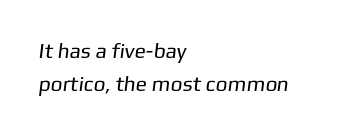
The image shows 21 px text type; set left-aligned, normal line spacing (1.55x), normal letter spacing, not underlined.
